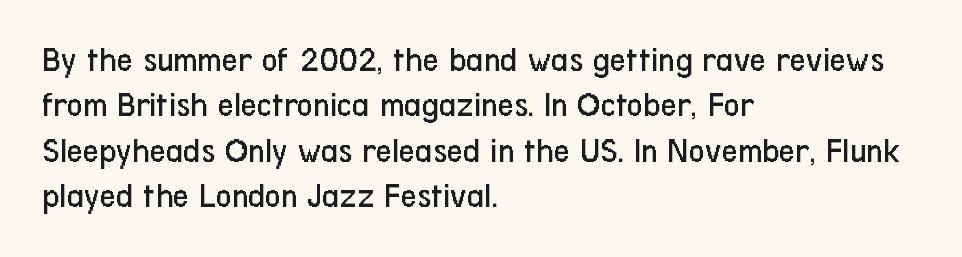
The image shows 35 px regular-weight, condensed sans-serif type, upright; set left-aligned, normal line spacing (1.3x), normal letter spacing, not underlined; low stroke contrast and a medium x-height.
